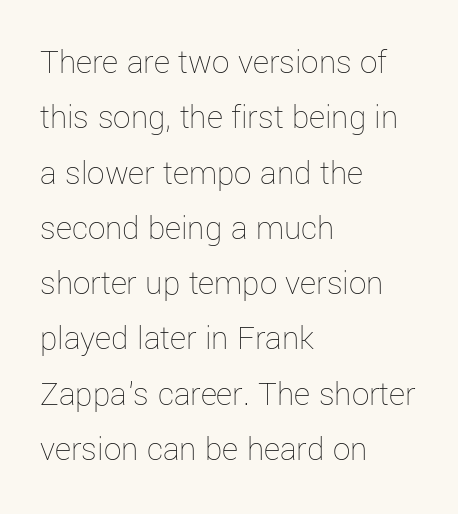
The image shows 35 px thin type, upright; set left-aligned, normal line spacing (1.58x), normal letter spacing, not underlined; low stroke contrast and a medium x-height.
